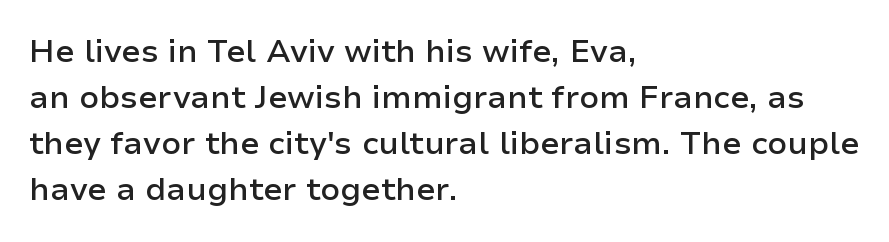
The image shows 32 px semibold sans-serif type, upright; set left-aligned, normal line spacing (1.44x), normal letter spacing, not underlined; low stroke contrast and a medium x-height.
